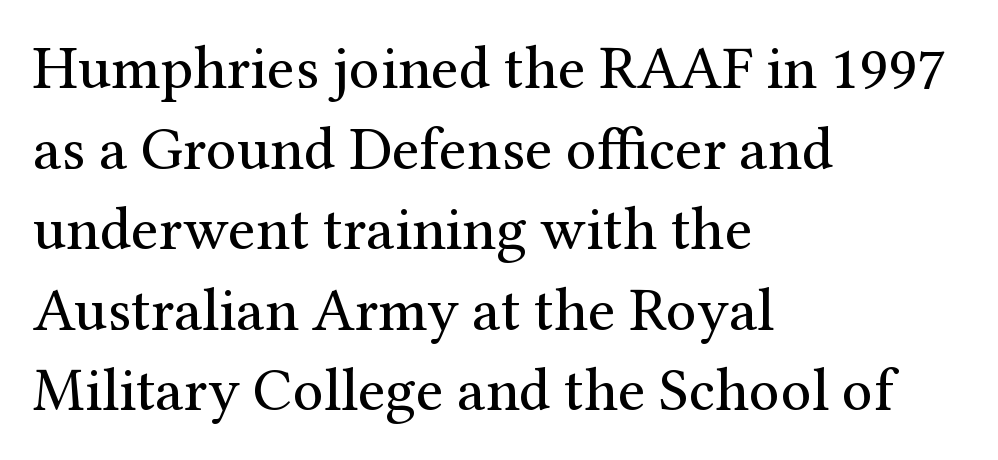
The image shows 61 px regular-weight serif type, upright; set left-aligned, normal line spacing (1.32x), normal letter spacing, not underlined; medium stroke contrast and a medium x-height.
